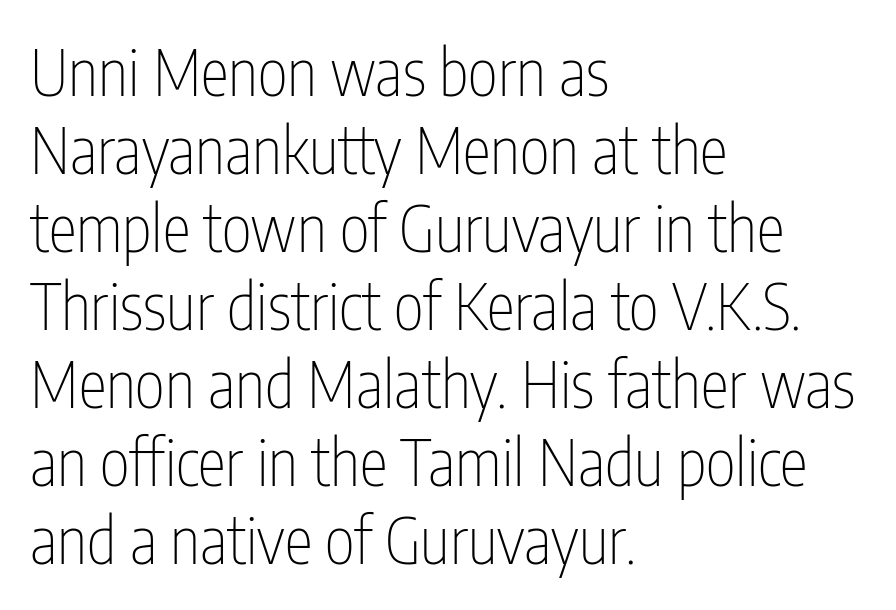
Looks like regular typesetting: each glyph gets only the width it needs. No letter is thick-stroked: the sample isn't bold. The typeface chosen for these lines omits serifs. The passage shown has conventional tracking throughout.
